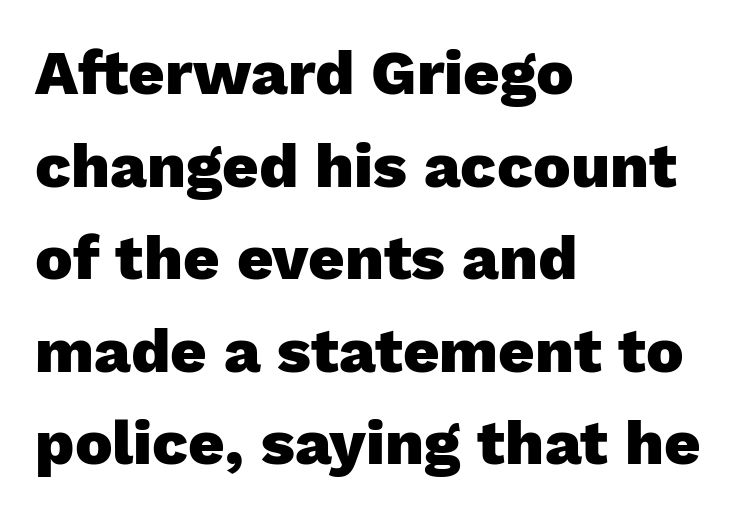
{"serif": "no", "italic": "no", "bold": "yes", "weight": "heavy", "width": "normal", "stroke_contrast": "low", "x_height": "medium", "monospaced": "no", "underline": "no", "align": "left", "line_spacing": "normal", "line_spacing_ratio": 1.47, "letter_spacing": "normal", "letter_spacing_em": 0.0, "glyph_px": 63}
